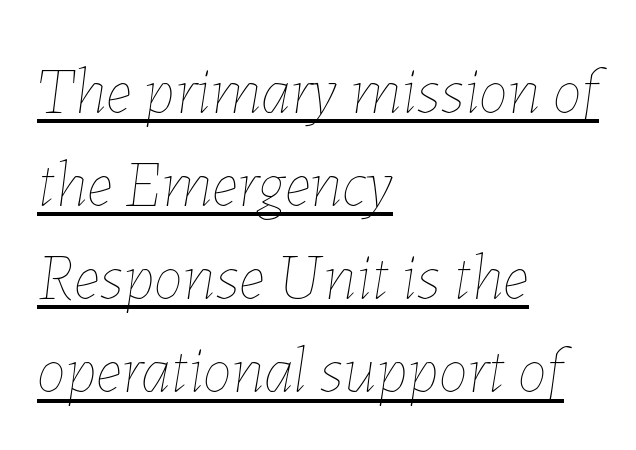
A typesetter would call this leading conventional body-copy spacing. Somebody hit Ctrl+U on this one — the words are underlined. Compared with a centered layout, this one pins lines to the left instead. Note the varied advance widths — an 'i' is clearly narrower than an 'm'.
